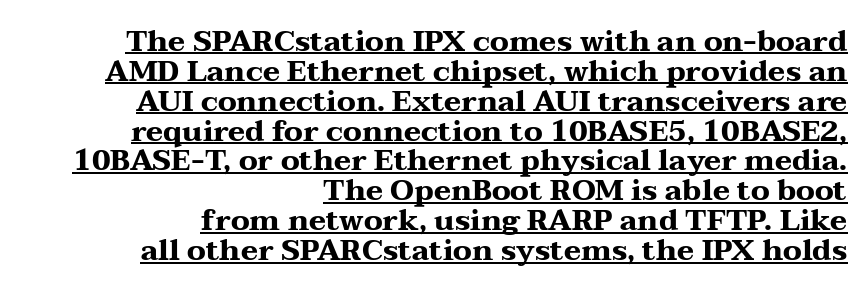
Caption: multi-line text, flush right, ragged left. The rendering uses natural spacing where letterforms have individual widths. You can tell from the footed stems that serif type was used. A typographer would call this underscored text.
